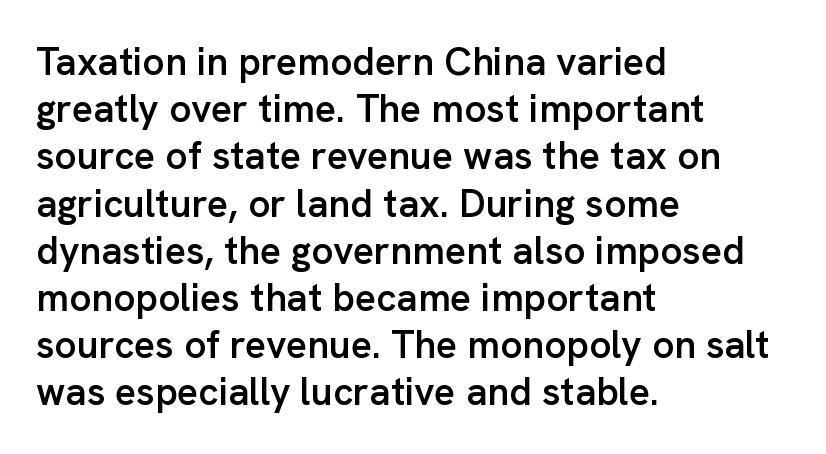
{"serif": "no", "italic": "no", "bold": "semi", "weight": "semibold", "width": "normal", "stroke_contrast": "low", "x_height": "medium", "monospaced": "no", "underline": "no", "align": "left", "line_spacing_ratio": 1.21, "letter_spacing": "normal", "letter_spacing_em": 0.0, "glyph_px": 39}
